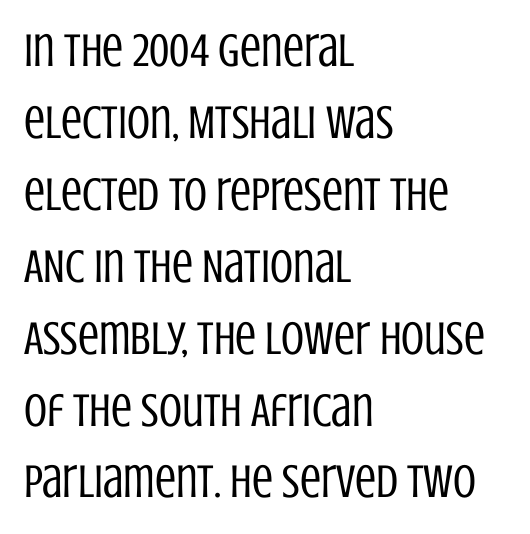
Q: Is the text bold? A: No.
Q: Is the text italic (slanted)? A: No, it is upright.
Q: Is the typeface a serif or a sans-serif typeface? A: Sans-serif.
Q: Is the text underlined? A: No.
Q: How is the paragraph aligned? A: Left-aligned.
Q: Is the spacing between letters normal or unusually wide? A: Normal.
Q: Is the spacing between lines tight, normal or loose? A: Normal.
Q: Width (condensed, normal, or wide)? A: Condensed.
Q: Stroke contrast? A: Low.
Q: x-height? A: Large.
Q: Monospaced? A: No.
